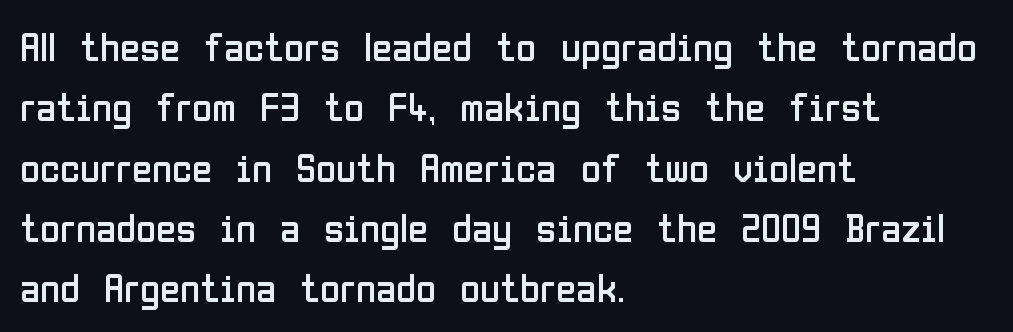
Letter spacing: default. The lettering holds an erect, upright posture throughout. How would I describe the line gaps? Plain and ordinary. The compositor pushed each line to the left boundary. The passage shown is not underscored anywhere.
